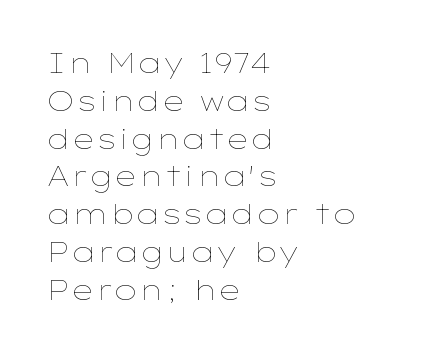
The image shows 27 px text type, upright; set left-aligned, normal line spacing (1.4x), normal letter spacing, not underlined.
